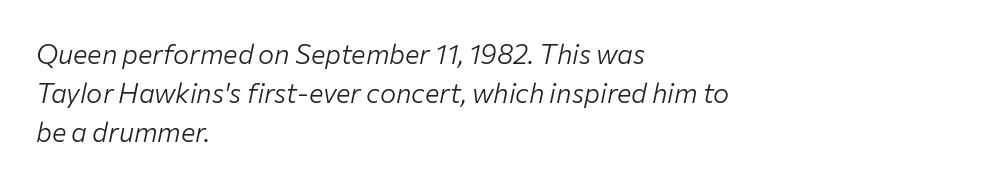
Does the leading feel generous? No, just average. Decoration check: the copy has no underline. The rendering anchors every line to the left-hand side. The letters sit at their default tracking, neither squeezed nor spread. Yep, that's italic — everything's leaning. Think standard paragraph weight, or any step lighter than that.
